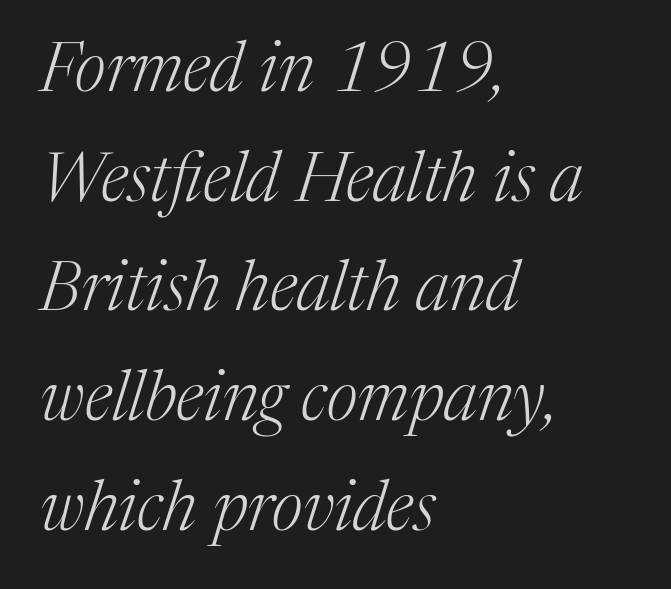
{"serif": "yes", "italic": "yes", "lean": "right", "slant_degrees": 17, "bold": "no", "weight": "light", "width": "normal", "stroke_contrast": "medium", "x_height": "medium", "monospaced": "no", "underline": "no", "align": "left", "line_spacing": "normal", "line_spacing_ratio": 1.59, "letter_spacing": "normal", "letter_spacing_em": 0.0, "glyph_px": 69}
